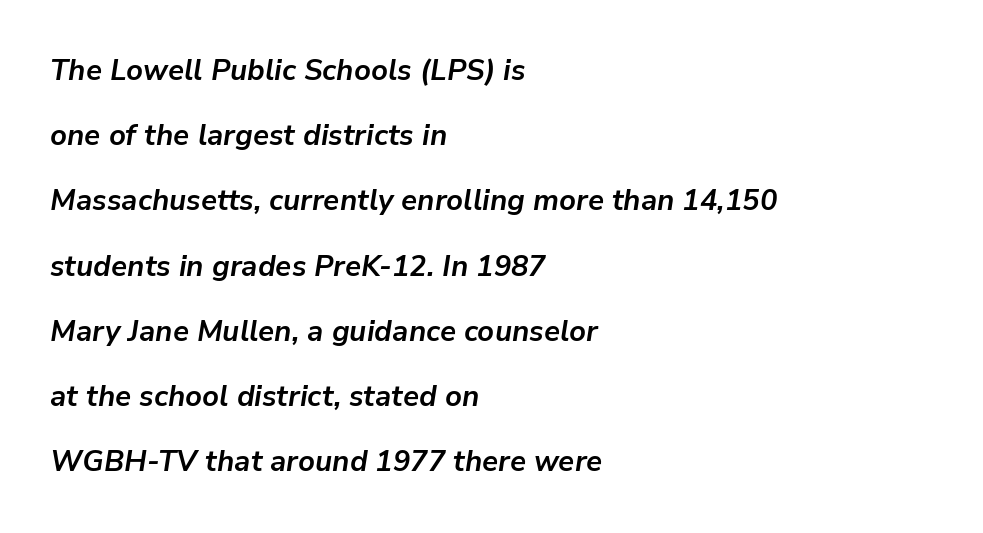
Q: Is the text bold? A: Yes.
Q: Is the text italic (slanted)? A: Yes, it leans right by about 9 degrees.
Q: Is the text underlined? A: No.
Q: How is the paragraph aligned? A: Left-aligned.
Q: Is the spacing between letters normal or unusually wide? A: Normal.
Q: Is the spacing between lines tight, normal or loose? A: Loose.
Q: Width (condensed, normal, or wide)? A: Normal.
Q: Stroke contrast? A: Low.
Q: x-height? A: Medium.
Q: Monospaced? A: No.
